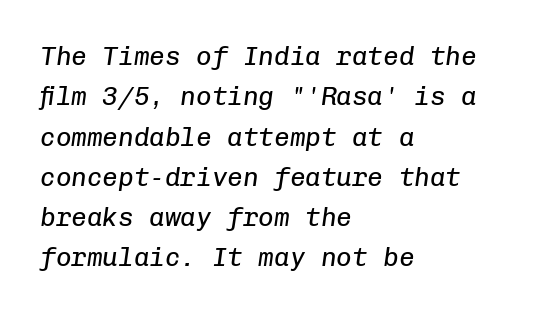
{"italic": "yes", "lean": "right", "slant_degrees": 8, "bold": "no", "underline": "no", "align": "left", "line_spacing": "normal", "line_spacing_ratio": 1.55, "letter_spacing": "normal", "letter_spacing_em": 0.0, "glyph_px": 26}
